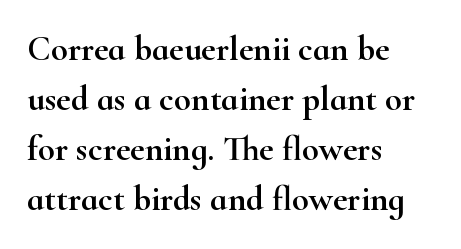
The paragraph has a hard left edge and a soft right edge. Beneath every word, the page is bare. Students, note that the glyphs here touch the page at normal intervals. The block of text has a typical density, with ordinary space between rows. A roman cut, with each character standing at attention. Here the designer chose a conventional face with non-uniform glyph widths.
